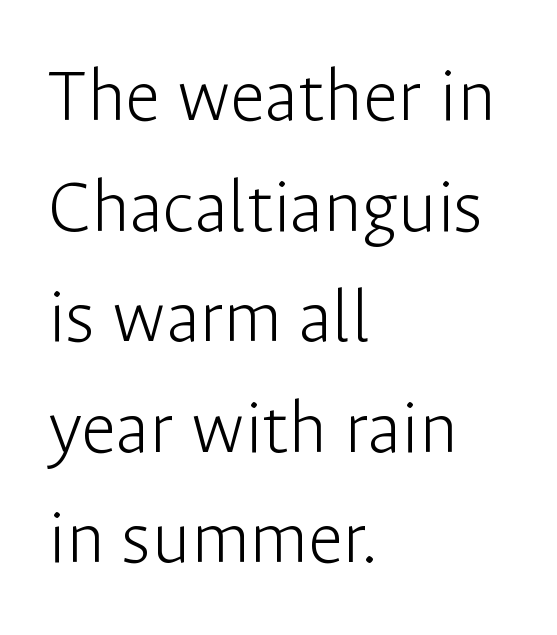
The image shows 79 px light sans-serif type, upright; set left-aligned, normal line spacing (1.4x), normal letter spacing, not underlined; low stroke contrast and a medium x-height.
